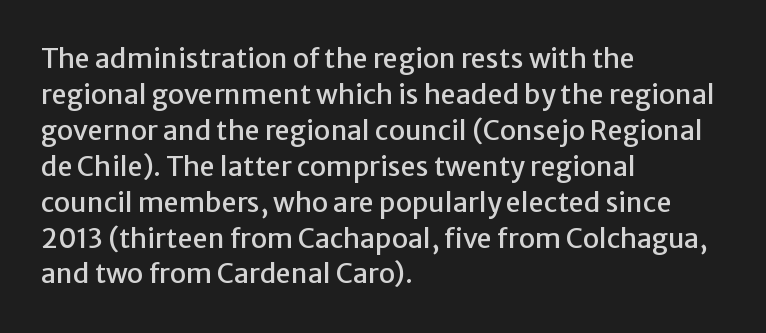
The image shows 27 px text type, upright; set left-aligned, normal line spacing (1.33x), normal letter spacing, not underlined.
